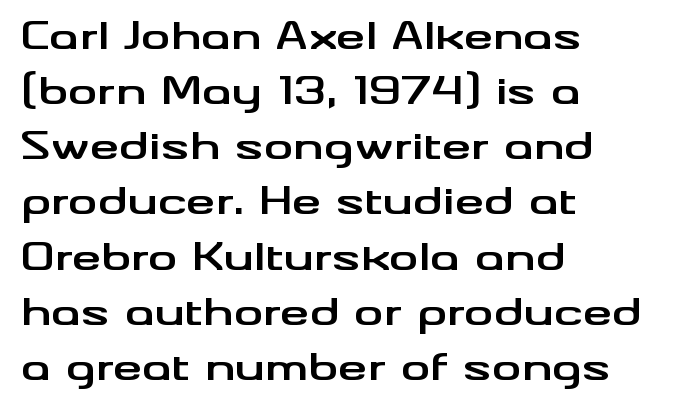
Q: Is the text bold? A: Yes.
Q: Is the text italic (slanted)? A: No, it is upright.
Q: Is the typeface a serif or a sans-serif typeface? A: Sans-serif.
Q: Is the text underlined? A: No.
Q: How is the paragraph aligned? A: Left-aligned.
Q: Is the spacing between letters normal or unusually wide? A: Normal.
Q: Is the spacing between lines tight, normal or loose? A: Normal.
Q: Width (condensed, normal, or wide)? A: Wide.
Q: Stroke contrast? A: Medium.
Q: x-height? A: Small.
Q: Monospaced? A: No.
